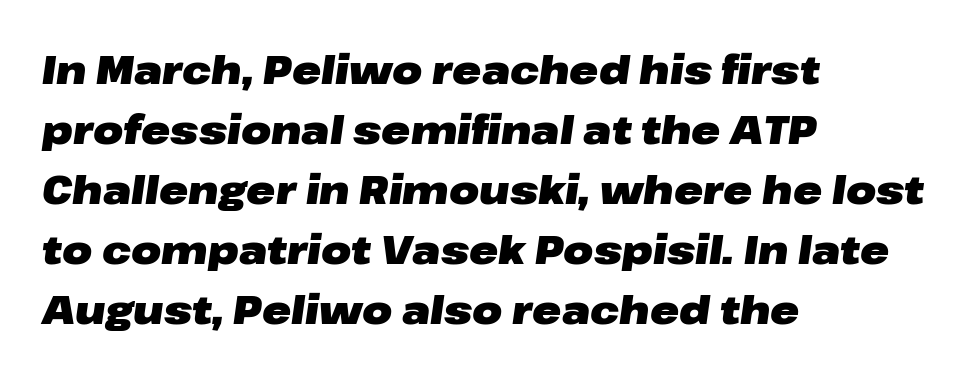
Proportional: the letters do not fall into vertical columns. Summary of weight: heavy, a full bold. The specimen reads as italic at a glance. Tracking value appears to be zero — textbook default spacing. The string is rendered with underlining switched off. The rendering anchors every line to the left-hand side.
